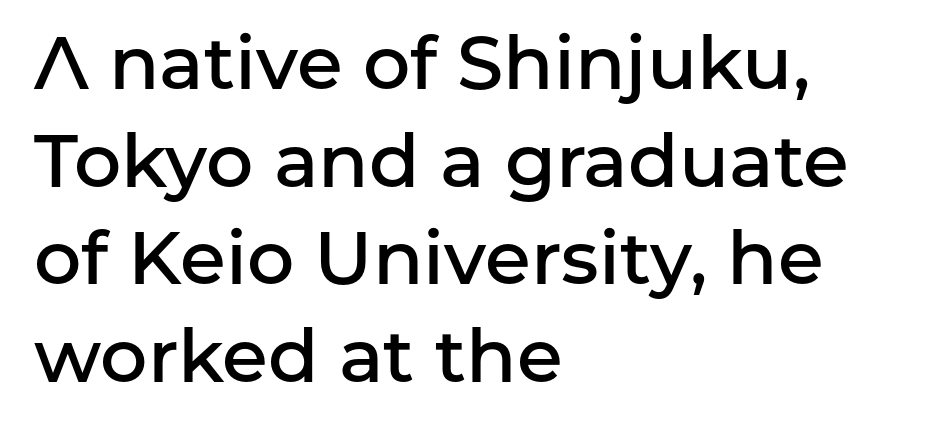
Tracking value appears to be zero — textbook default spacing. This rendering uses left alignment, leaving the right contour irregular. Check under the words: just untouched page. These lines sit exactly where default settings would place them.
